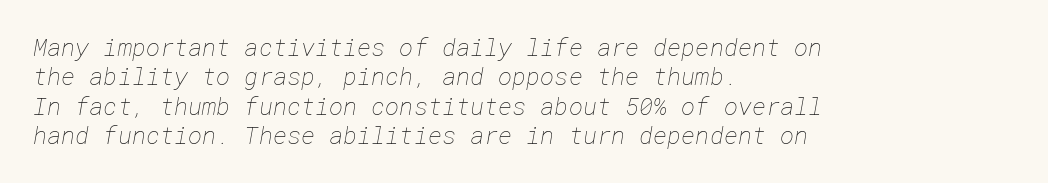
The image shows 24 px text type; set left-aligned, line spacing 1.22x, normal letter spacing, not underlined.
